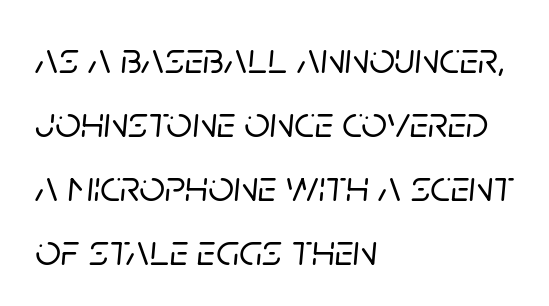
{"italic": "yes", "lean": "right", "slant_degrees": 5, "width": "normal", "stroke_contrast": "low", "x_height": "large", "monospaced": "no", "underline": "no", "align": "left", "line_spacing": "normal", "line_spacing_ratio": 1.42, "letter_spacing": "normal", "letter_spacing_em": 0.0, "glyph_px": 45}
